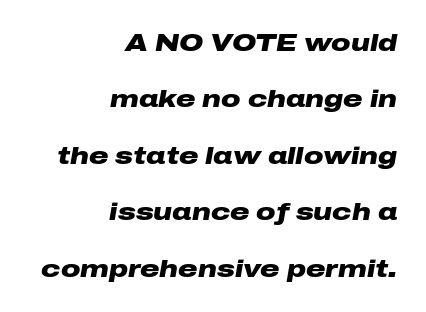
The letterforms sit shoulder to shoulder at normal distance. Widely set lines give the paragraph a tall, airy silhouette. Weight check: bold — yes, fully. Compared with a flush-left layout, this one pins lines to the opposite, right side. When letters slant like this, we call the style italic.
